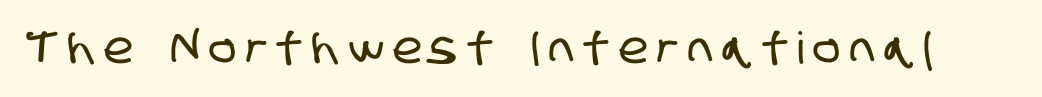
{"serif": "no", "width": "condensed", "stroke_contrast": "low", "x_height": "large", "monospaced": "no", "underline": "no", "letter_spacing": "wide", "letter_spacing_em": 0.23, "glyph_px": 44}
